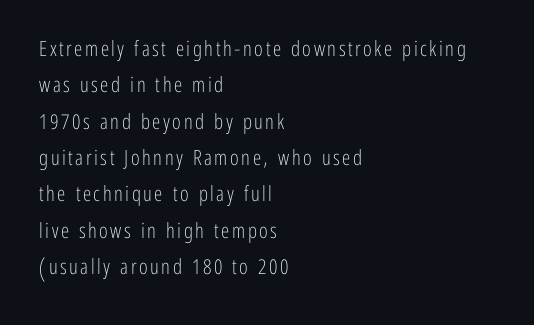
The image shows 21 px text type, upright; set left-aligned, line spacing 1.73x, not underlined.
